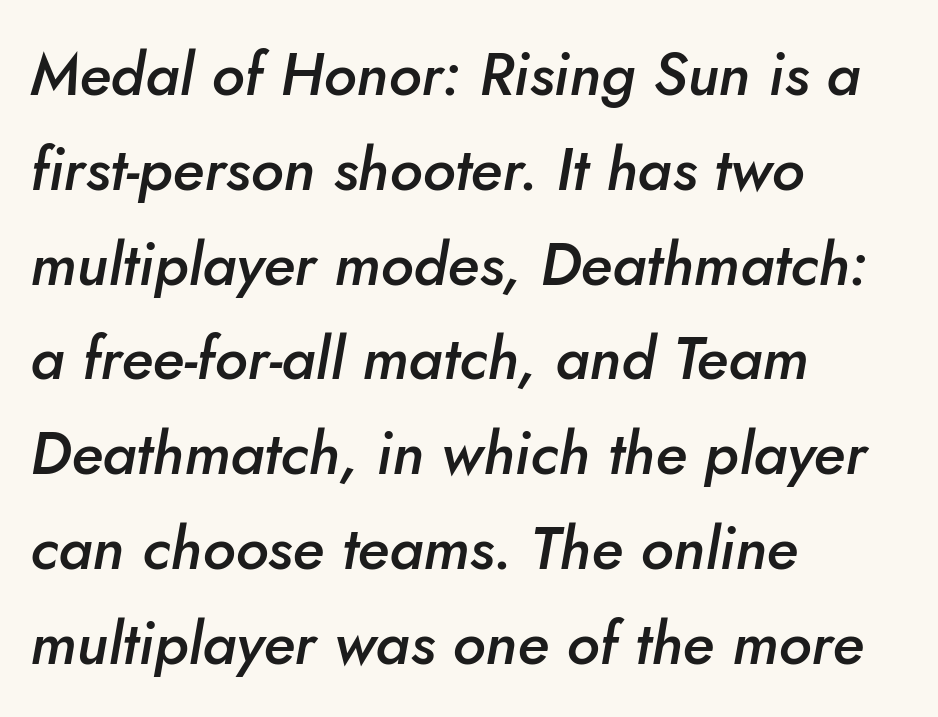
Compared with ordinary roman type, these characters are visibly tilted. The lines are quadded left. Leading matches the norm, producing a regular column. Note the varied advance widths — an 'i' is clearly narrower than an 'm'.
